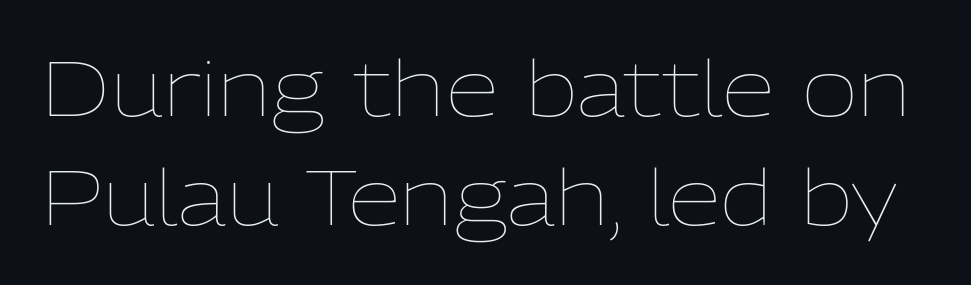
The typography opts for an upright posture over an oblique one. Bare-footed words on every line. Varying glyph widths throughout — classic text-font behaviour. Tracking here is standard; glyphs follow each other at the usual distance. Think standard paragraph weight, or any step lighter than that. Line spacing here is normal.
